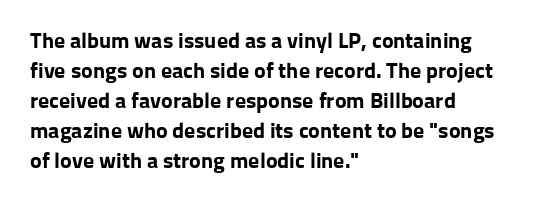
The image shows 22 px bold type, upright; set left-aligned, normal line spacing (1.36x), normal letter spacing, not underlined.
